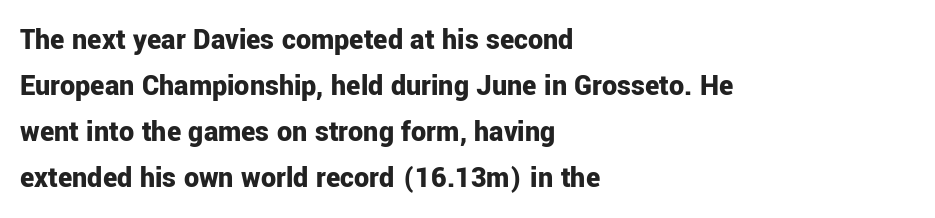
{"serif": "no", "italic": "no", "bold": "yes", "weight": "bold", "width": "normal", "stroke_contrast": "low", "x_height": "medium", "monospaced": "no", "underline": "no", "align": "left", "line_spacing": "normal", "line_spacing_ratio": 1.53, "letter_spacing": "normal", "letter_spacing_em": 0.0, "glyph_px": 30}
